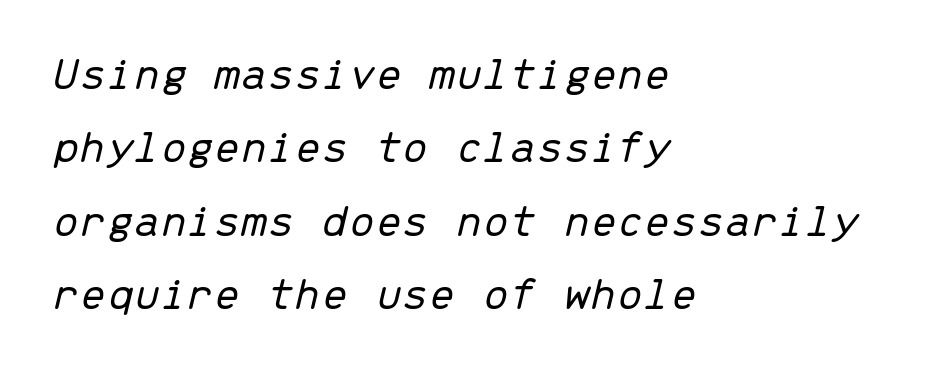
The paragraph shown leans on its left margin. Every character here occupies the same horizontal width, giving the sample a typewriter-like rhythm. The lines sit at an ordinary, default distance from one another. The weight tops out at a normal text grade. Glyph-to-glyph distance matches everyday printed text. A typesetter would mark this as italic.
